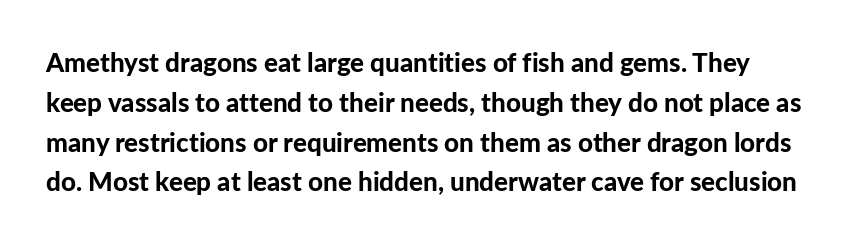
{"italic": "no", "bold": "yes", "underline": "no", "line_spacing": "normal", "line_spacing_ratio": 1.53, "letter_spacing": "normal", "letter_spacing_em": 0.0, "glyph_px": 26}
